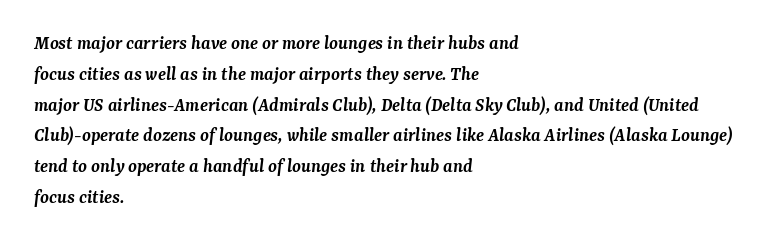
{"italic": "yes", "lean": "right", "slant_degrees": 7, "bold": "semi", "underline": "no", "align": "left", "line_spacing": "normal", "line_spacing_ratio": 1.54, "letter_spacing": "normal", "letter_spacing_em": 0.0, "glyph_px": 20}
